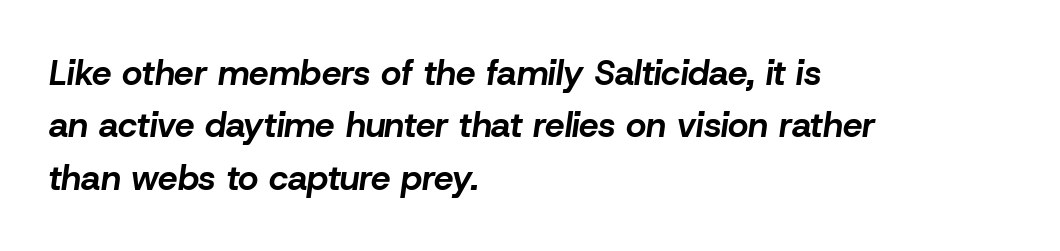
The image shows 35 px bold type, italic (leaning right); set left-aligned, normal line spacing (1.5x), normal letter spacing, not underlined; low stroke contrast and a medium x-height.
